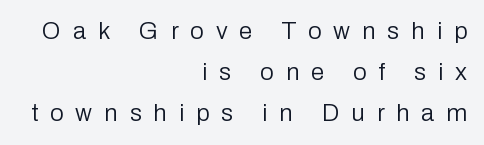
This is roman type, the default non-slanted kind. Someone cranked the tracking dial way up on this one. The weight would be labelled regular, book, light, or lighter still. Anything drawn beneath the words? Only blank space.
